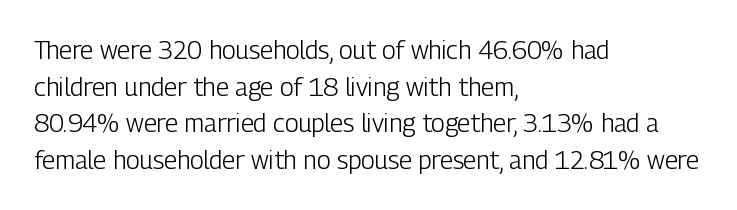
{"italic": "no", "bold": "no", "underline": "no", "align": "left", "line_spacing": "normal", "line_spacing_ratio": 1.47, "letter_spacing": "normal", "letter_spacing_em": 0.0, "glyph_px": 25}
